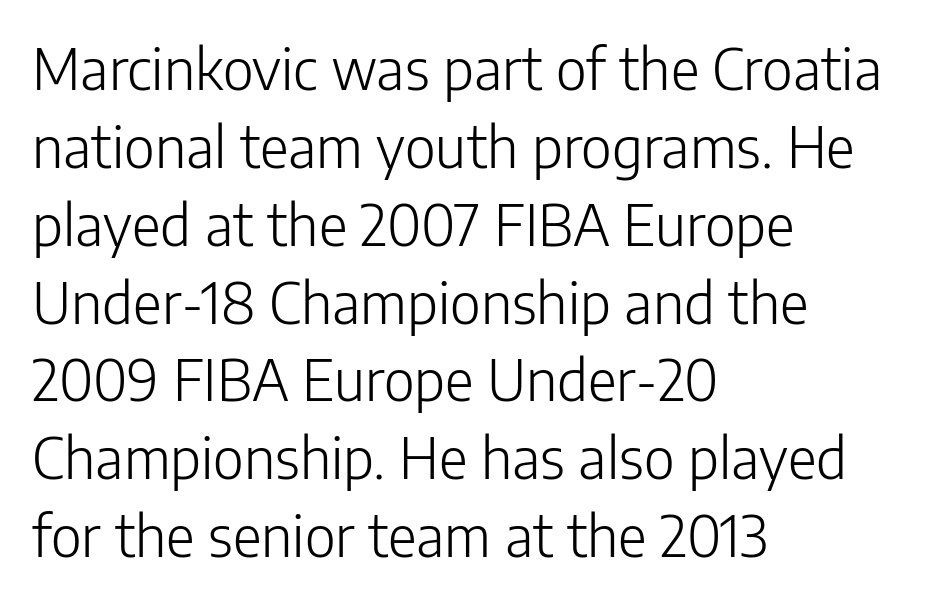
{"serif": "no", "italic": "no", "bold": "no", "weight": "light", "width": "normal", "stroke_contrast": "low", "x_height": "medium", "monospaced": "no", "underline": "no", "align": "left", "line_spacing": "normal", "line_spacing_ratio": 1.39, "letter_spacing": "normal", "letter_spacing_em": 0.0, "glyph_px": 56}
